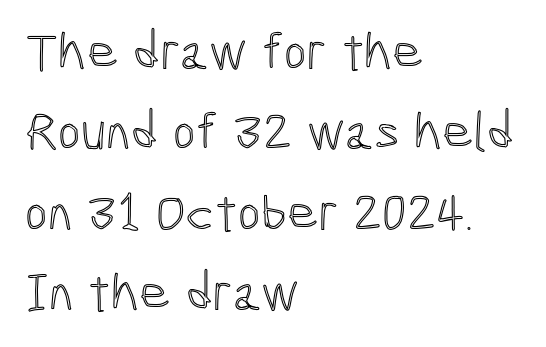
{"italic": "no", "width": "condensed", "x_height": "medium", "monospaced": "no", "underline": "no", "align": "left", "line_spacing": "normal", "line_spacing_ratio": 1.49, "letter_spacing": "normal", "letter_spacing_em": 0.0, "glyph_px": 54}
